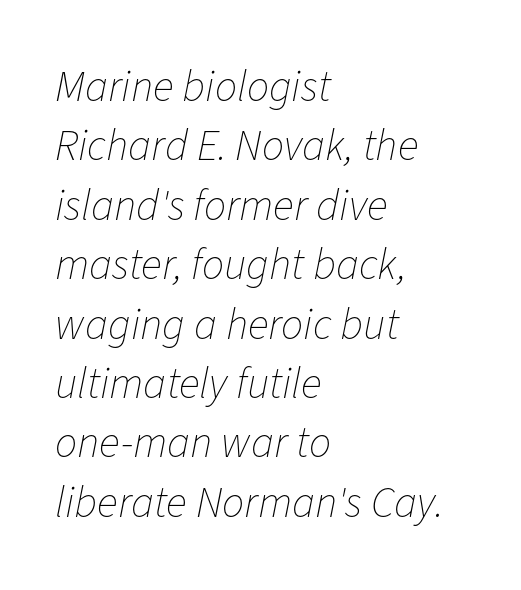
The face used here is proportionally spaced, like ordinary book or web type. Casual observation: everything's shoved over to the left. Successive baselines arrive at the customary interval. When letters slant like this, we call the style italic.
